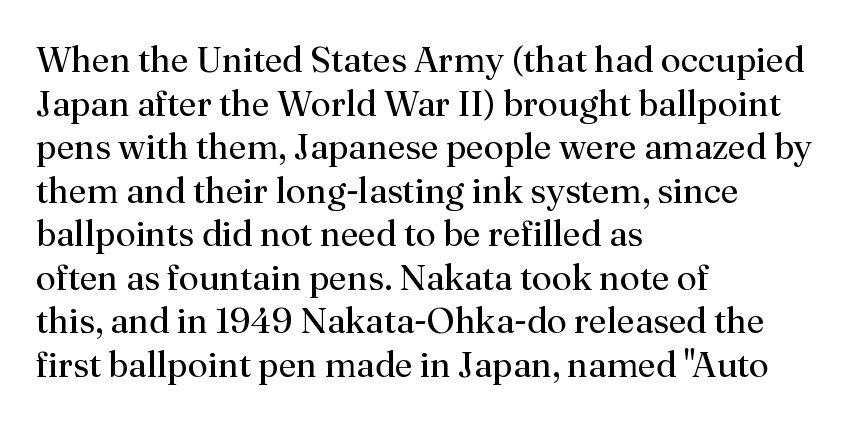
Students, note that the glyphs here touch the page at normal intervals. Spacing verdict: proportional, widths tailored to each character. The passage shown is not underscored anywhere. Serifs: yes, visible at the terminals of the letterforms. The lines are quadded left.
